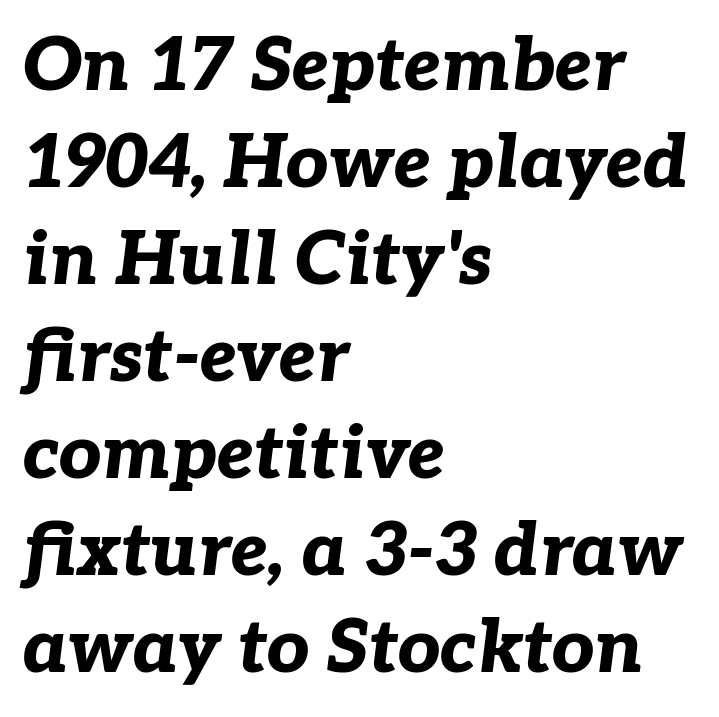
{"italic": "yes", "lean": "right", "slant_degrees": 7, "bold": "yes", "weight": "bold", "width": "normal", "stroke_contrast": "low", "x_height": "medium", "monospaced": "no", "underline": "no", "align": "left", "line_spacing": "normal", "line_spacing_ratio": 1.31, "letter_spacing": "normal", "letter_spacing_em": 0.0, "glyph_px": 74}
